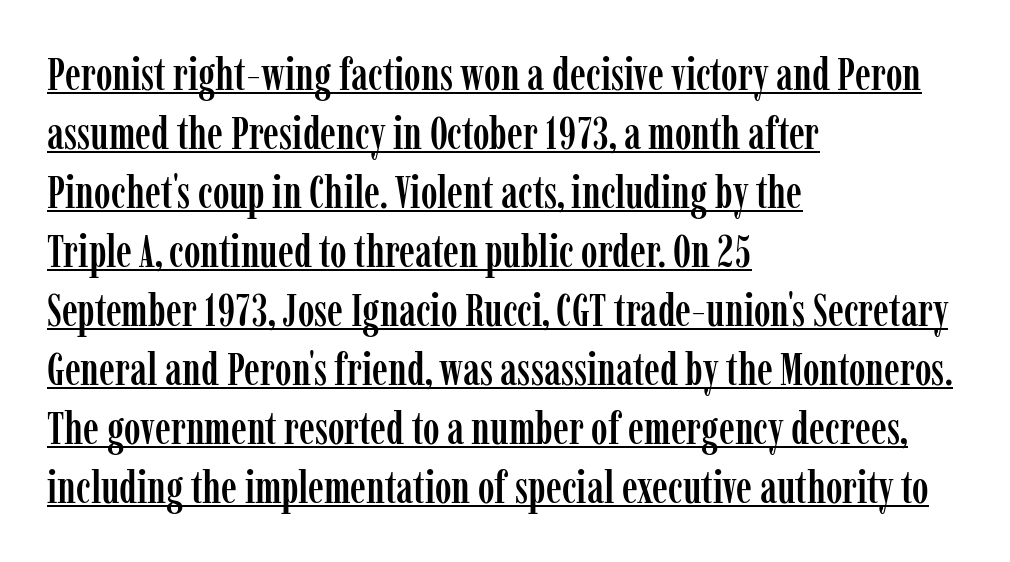
{"serif": "yes", "italic": "no", "width": "condensed", "stroke_contrast": "low", "x_height": "medium", "monospaced": "no", "underline": "yes", "align": "left", "line_spacing": "normal", "line_spacing_ratio": 1.31, "letter_spacing": "normal", "letter_spacing_em": 0.0, "glyph_px": 45}
